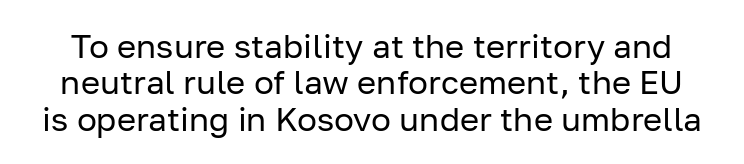
{"serif": "no", "italic": "no", "bold": "no", "weight": "regular", "width": "normal", "stroke_contrast": "low", "x_height": "medium", "monospaced": "no", "underline": "no", "line_spacing": "tight", "line_spacing_ratio": 1.1, "letter_spacing": "normal", "letter_spacing_em": 0.0, "glyph_px": 33}
